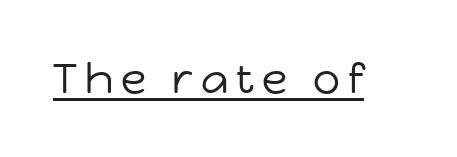
{"serif": "no", "italic": "no", "bold": "no", "weight": "regular", "width": "normal", "stroke_contrast": "low", "x_height": "medium", "monospaced": "no", "underline": "yes", "glyph_px": 42}
